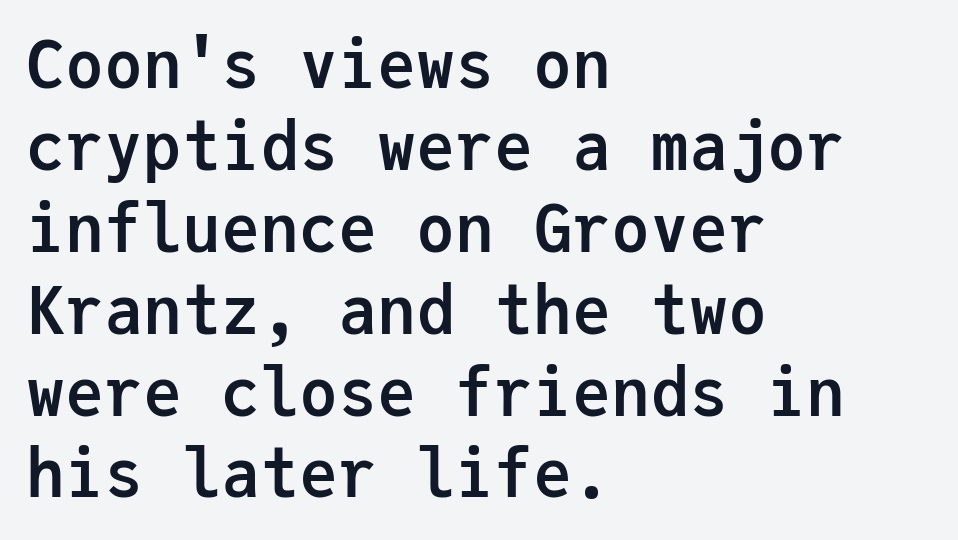
Q: Is the text bold? A: Yes.
Q: Is the text italic (slanted)? A: No, it is upright.
Q: Is the typeface a serif or a sans-serif typeface? A: Sans-serif.
Q: Is the text underlined? A: No.
Q: How is the paragraph aligned? A: Left-aligned.
Q: Is the spacing between letters normal or unusually wide? A: Normal.
Q: Is the spacing between lines tight, normal or loose? A: Normal.
Q: Width (condensed, normal, or wide)? A: Normal.
Q: Stroke contrast? A: Low.
Q: x-height? A: Medium.
Q: Monospaced? A: Yes.
